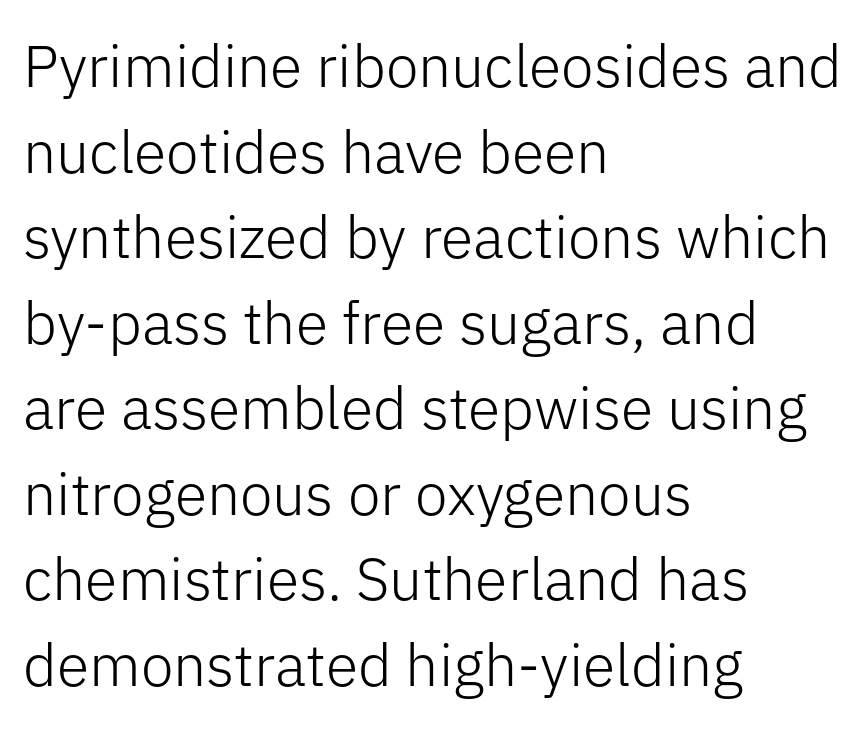
{"serif": "no", "italic": "no", "bold": "no", "weight": "light", "width": "normal", "stroke_contrast": "low", "x_height": "medium", "monospaced": "no", "underline": "no", "align": "left", "line_spacing": "normal", "line_spacing_ratio": 1.45, "letter_spacing": "normal", "letter_spacing_em": 0.0, "glyph_px": 59}
